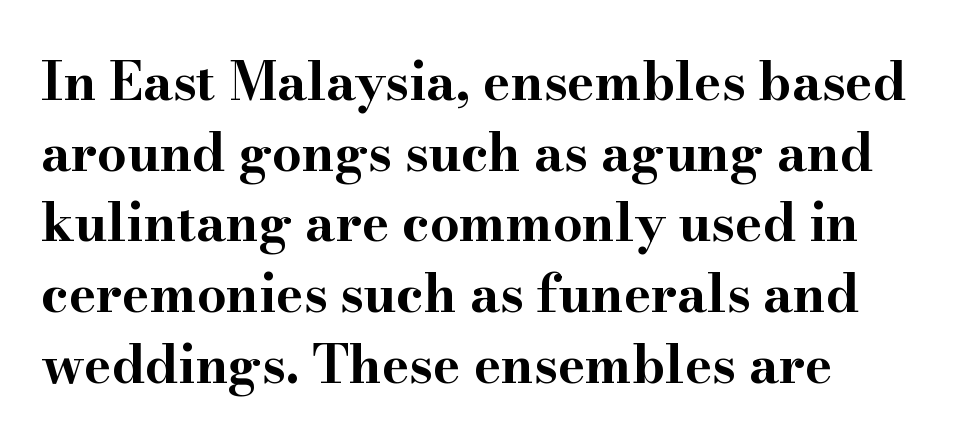
Caption: standard tracking, unaltered. Beneath every word, the page is bare. Unlike italic type, these characters show no tilt at all. Typographic density is high because the face is bold. One glance says typical: line gaps are just what's usual. The glyphs in this specimen are seriffed.
